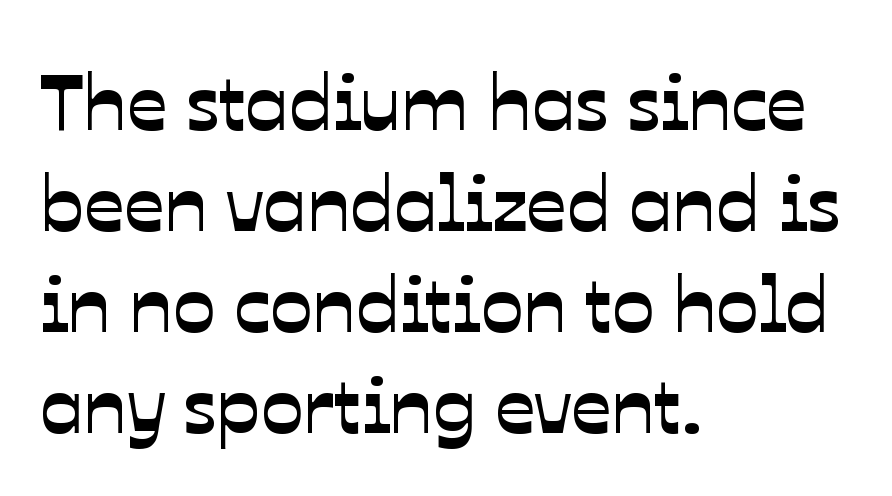
{"serif": "no", "width": "normal", "stroke_contrast": "low", "x_height": "medium", "monospaced": "no", "underline": "no", "align": "left", "line_spacing": "normal", "line_spacing_ratio": 1.28, "letter_spacing": "normal", "letter_spacing_em": 0.0, "glyph_px": 79}
